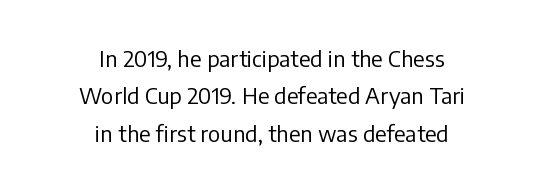
A typesetter would call this zero additional tracking. Check under the words: just untouched page. Caption: multi-line text, centered on the measure. Designer's note — italics off, roman on. The passage shown stacks its lines at a standard gap. Bold? No — there's no thickening of the strokes.
